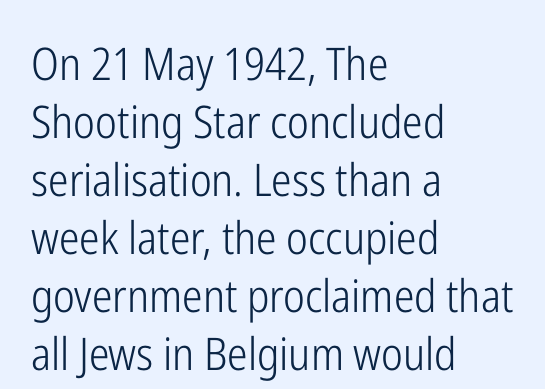
The image shows 45 px light, condensed sans-serif type, upright; set left-aligned, normal line spacing (1.29x), normal letter spacing, not underlined; low stroke contrast and a medium x-height.
